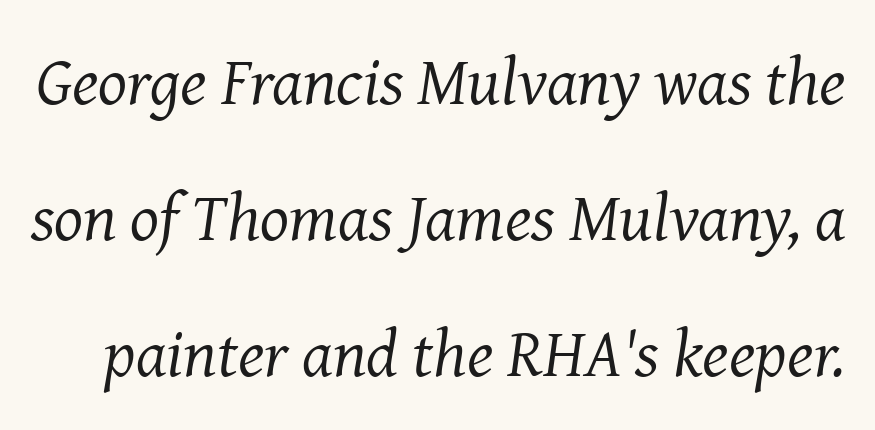
{"serif": "yes", "italic": "yes", "lean": "right", "slant_degrees": 8, "bold": "no", "weight": "regular", "width": "normal", "stroke_contrast": "medium", "x_height": "medium", "monospaced": "no", "underline": "no", "line_spacing": "loose", "line_spacing_ratio": 2.0, "letter_spacing": "normal", "letter_spacing_em": 0.0, "glyph_px": 68}
